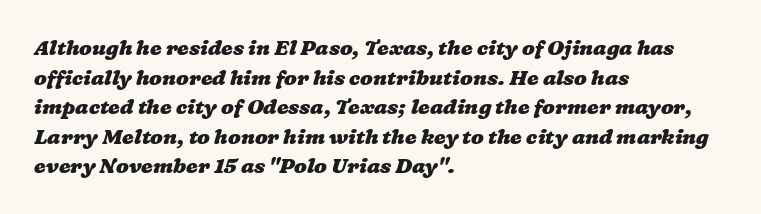
Q: Is the text bold? A: Yes.
Q: Is the text underlined? A: No.
Q: How is the paragraph aligned? A: Left-aligned.
Q: Is the spacing between letters normal or unusually wide? A: Normal.
Q: Is the spacing between lines tight, normal or loose? A: Normal.
